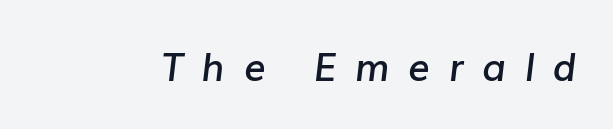
{"italic": "yes", "lean": "right", "slant_degrees": 7, "bold": "semi", "weight": "semibold", "width": "normal", "stroke_contrast": "low", "x_height": "medium", "monospaced": "no", "underline": "no", "letter_spacing": "wide", "letter_spacing_em": 0.49, "glyph_px": 38}
